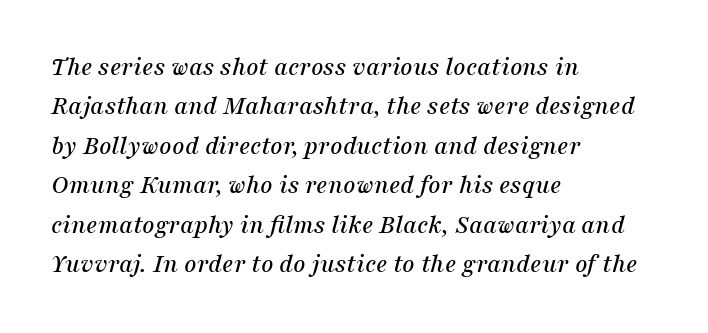
Short note: letters normally spaced. When letters slant like this, we call the style italic. Reading down the block, your eye returns to a fixed left position each line. Summary of vertical rhythm: regular, with standard interline spacing. Has an underline been added? It has not.
